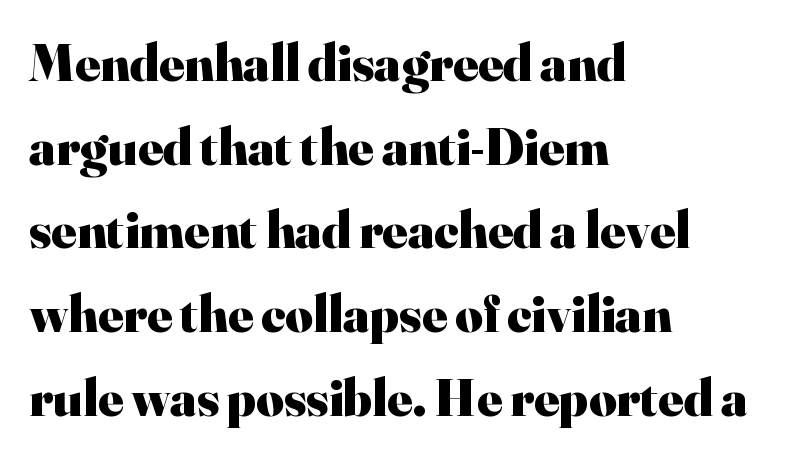
The image shows 53 px heavy serif type, upright; set left-aligned, normal line spacing (1.58x), normal letter spacing, not underlined; high stroke contrast and a small x-height.
